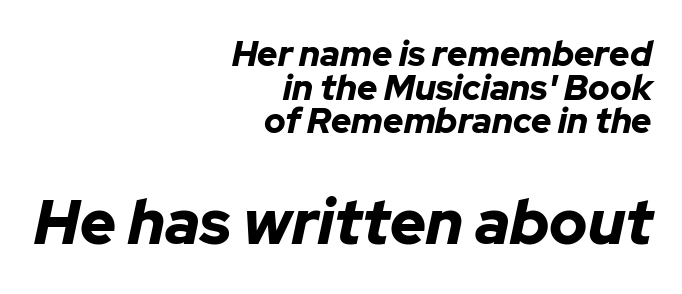
Rendered with sloped, italic letterforms. Reading down the column, the eye jumps only a short way to each next line. A full-strength bold gives these letters their thick strokes. Compare the two chunks: the lower has the greater cap height. This sample uses plain, unmodified letter spacing.
